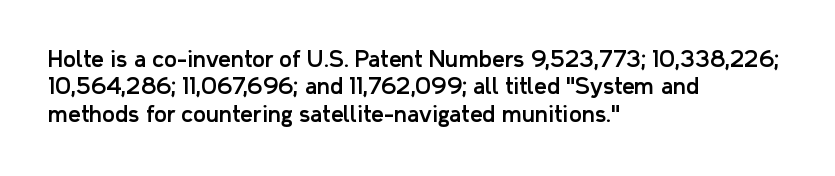
{"italic": "no", "underline": "no", "align": "left", "line_spacing": "normal", "line_spacing_ratio": 1.25, "letter_spacing": "normal", "letter_spacing_em": 0.0, "glyph_px": 22}
